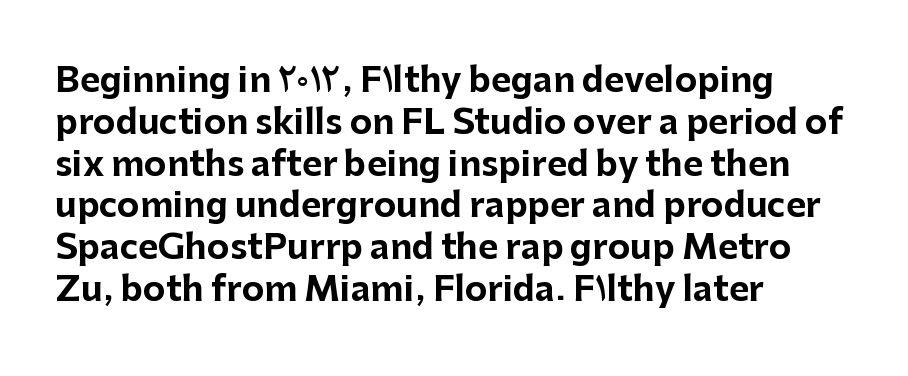
Q: Is the text bold? A: Yes.
Q: Is the text italic (slanted)? A: No, it is upright.
Q: Is the typeface a serif or a sans-serif typeface? A: Sans-serif.
Q: Is the text underlined? A: No.
Q: How is the paragraph aligned? A: Left-aligned.
Q: Is the spacing between letters normal or unusually wide? A: Normal.
Q: Width (condensed, normal, or wide)? A: Normal.
Q: Stroke contrast? A: Low.
Q: x-height? A: Medium.
Q: Monospaced? A: No.
